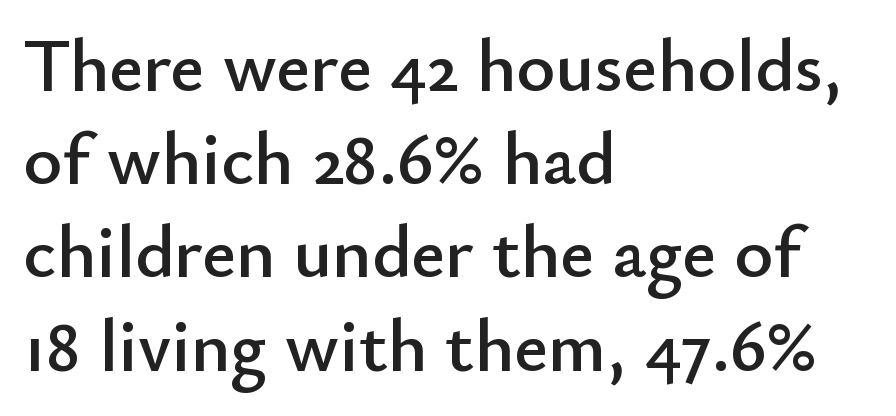
{"serif": "no", "italic": "no", "width": "normal", "stroke_contrast": "low", "x_height": "small", "monospaced": "no", "underline": "no", "align": "left", "line_spacing": "normal", "line_spacing_ratio": 1.26, "letter_spacing": "normal", "letter_spacing_em": 0.0, "glyph_px": 74}
